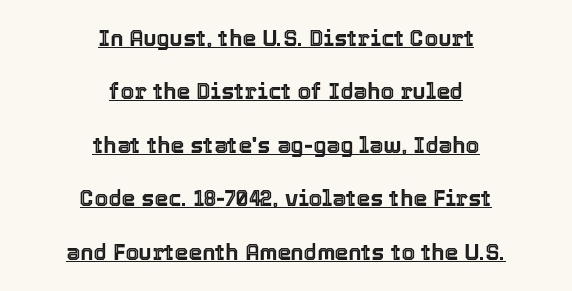
Widely set lines give the paragraph a tall, airy silhouette. Italic? Not at all — the glyphs are vertical. Underline: present. This rendering leaves character spacing at its baseline value. Leftover space on each line is divided equally before and after the words.
